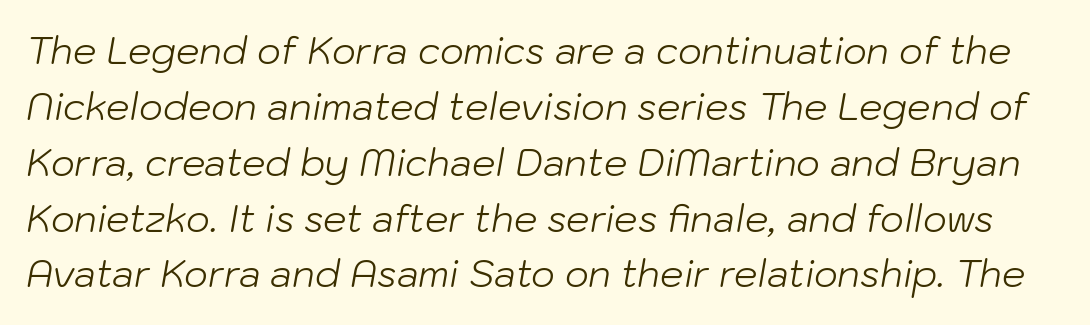
The axis of the letterforms is tilted away from vertical. Looks like regular typesetting: each glyph gets only the width it needs. Descender tails drop into unmarked territory. Weight: regular or lighter. These lines keep a tight, regular rhythm from letter to letter.
